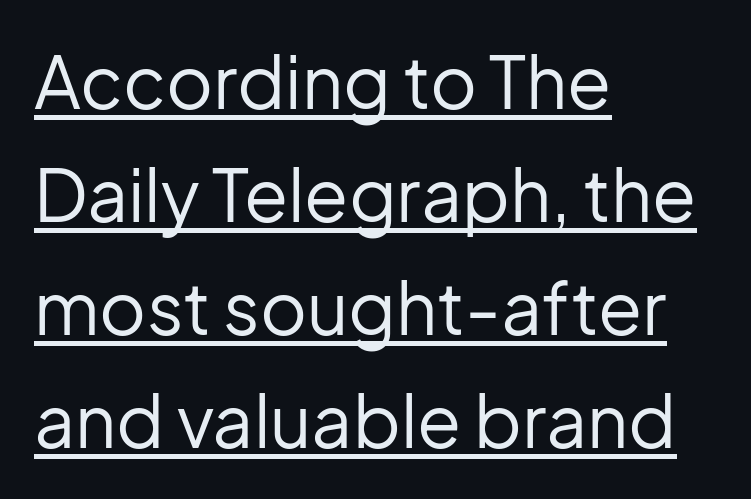
The image shows 72 px regular-weight sans-serif type, upright; set left-aligned, normal line spacing (1.57x), normal letter spacing, underlined; low stroke contrast and a medium x-height.
